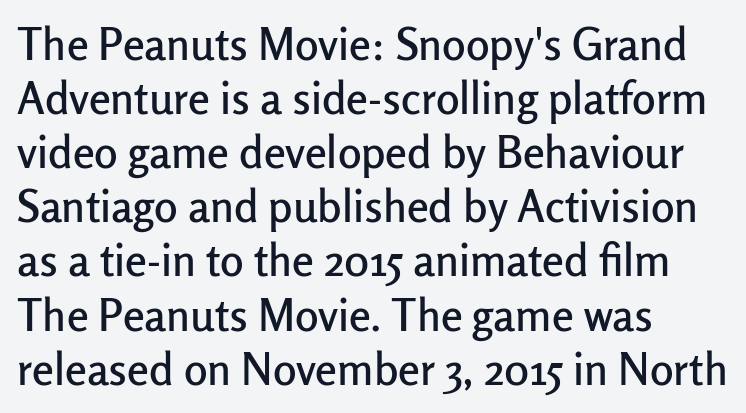
The image shows 44 px sans-serif type, upright; set left-aligned, line spacing 1.23x, normal letter spacing, not underlined; low stroke contrast and a medium x-height.
